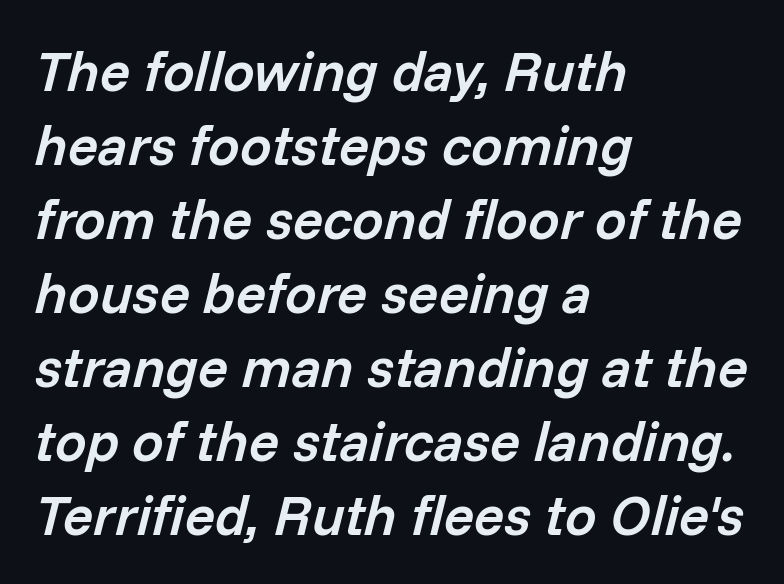
{"italic": "yes", "lean": "right", "slant_degrees": 14, "bold": "semi", "weight": "semibold", "width": "normal", "stroke_contrast": "low", "x_height": "medium", "monospaced": "no", "underline": "no", "align": "left", "line_spacing": "normal", "line_spacing_ratio": 1.32, "letter_spacing": "normal", "letter_spacing_em": 0.0, "glyph_px": 56}
